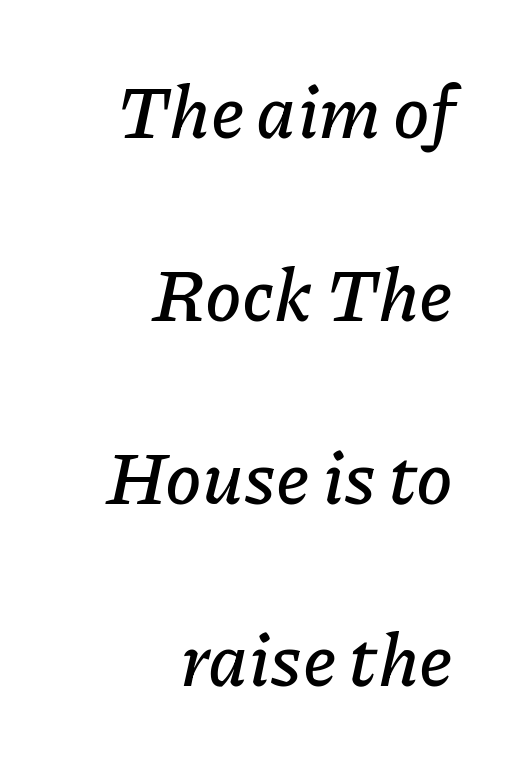
The image shows 74 px text type, italic (leaning right); set right-aligned, loose line spacing (2.47x), normal letter spacing, not underlined; low stroke contrast and a medium x-height.
